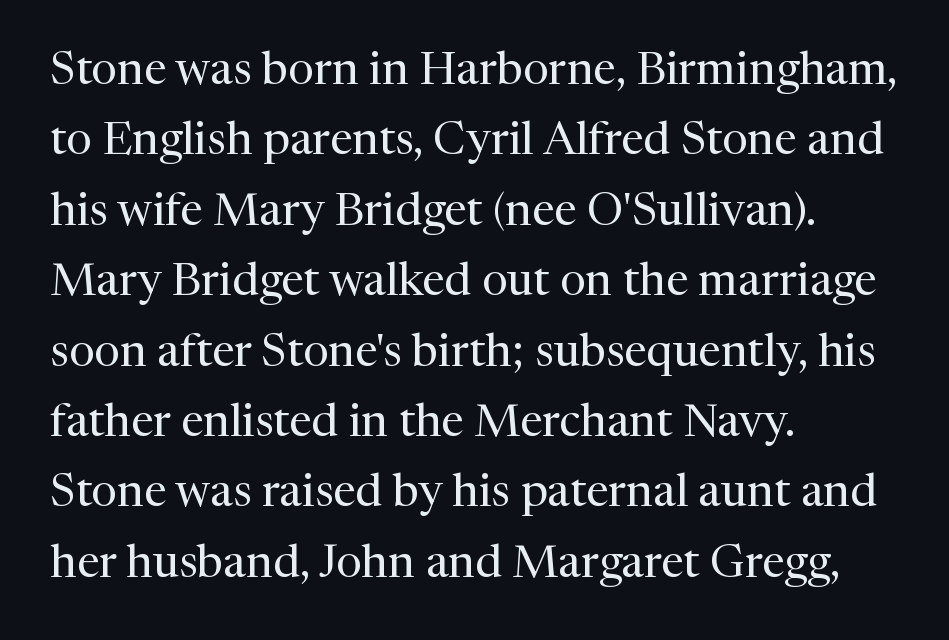
The image shows 46 px regular-weight serif type, upright; set left-aligned, normal line spacing (1.53x), normal letter spacing, not underlined; medium stroke contrast and a medium x-height.
